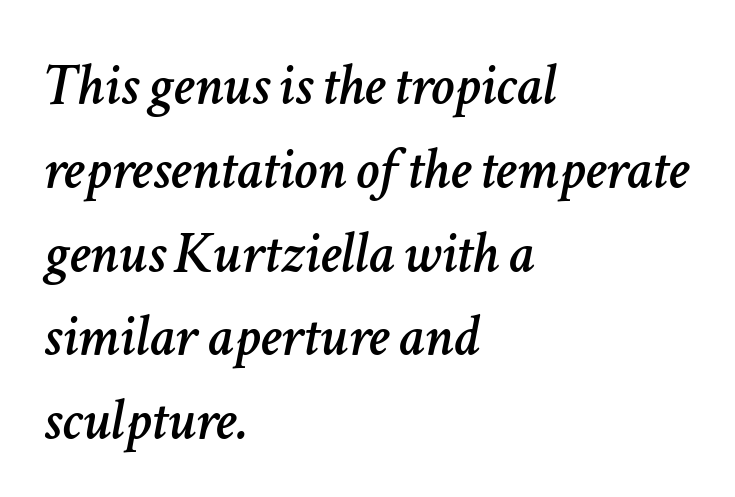
The image shows 59 px text type, italic (leaning right); set left-aligned, normal line spacing (1.42x), normal letter spacing, not underlined; low stroke contrast and a medium x-height.
